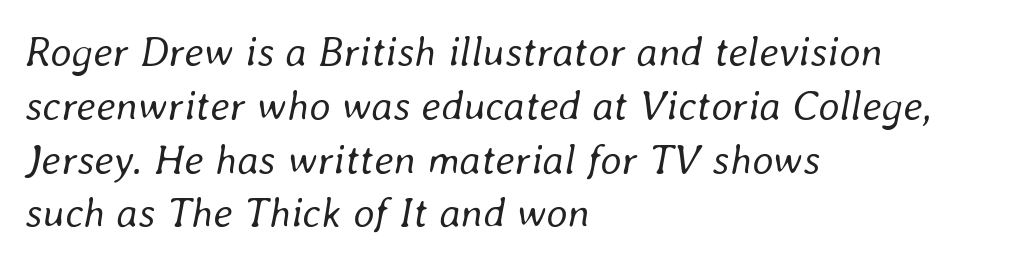
The image shows 42 px regular-weight type, italic (leaning right); set left-aligned, normal line spacing (1.28x), normal letter spacing, not underlined; low stroke contrast and a medium x-height.
